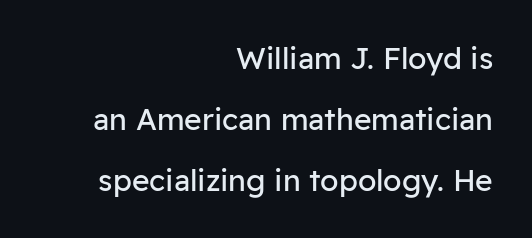
{"serif": "no", "italic": "no", "bold": "no", "weight": "regular", "width": "normal", "stroke_contrast": "low", "x_height": "medium", "monospaced": "no", "underline": "no", "align": "right", "line_spacing": "loose", "line_spacing_ratio": 2.03, "letter_spacing": "normal", "letter_spacing_em": 0.0, "glyph_px": 30}
